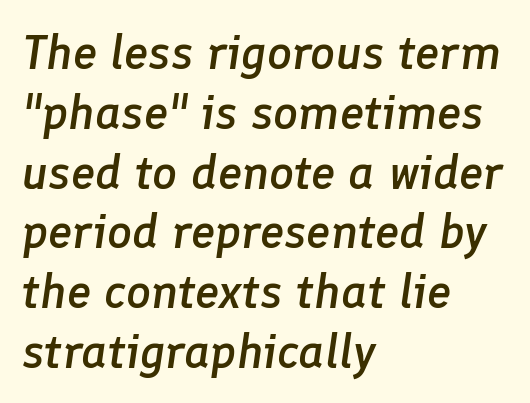
The passage shown has conventional tracking throughout. Line beginnings align vertically; line endings do not. These lines are rendered in a variable-pitch font. The zone under the glyphs is completely vacant. When letters slant like this, we call the style italic.
